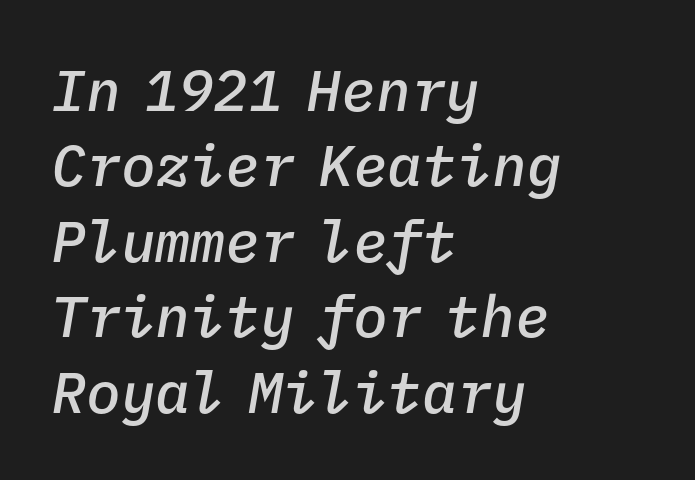
{"italic": "yes", "lean": "right", "slant_degrees": 9, "bold": "semi", "weight": "semibold", "width": "normal", "stroke_contrast": "low", "x_height": "medium", "monospaced": "yes", "underline": "no", "align": "left", "line_spacing": "normal", "line_spacing_ratio": 1.3, "letter_spacing": "normal", "letter_spacing_em": 0.0, "glyph_px": 58}
